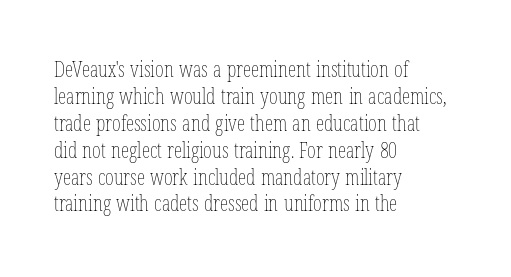
These lines keep a tight, regular rhythm from letter to letter. The rows are spaced the way most documents space them. Nothing heavy about these letters — not bold at all. A roman cut, with each character standing at attention. Check under the words: just untouched page. All the whitespace from short lines collects on the right.
